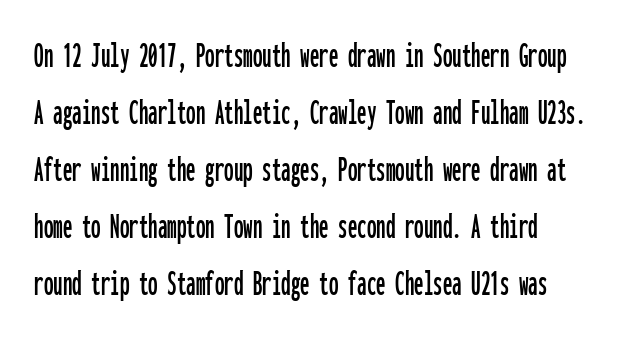
Q: Is the text italic (slanted)? A: No, it is upright.
Q: Is the typeface a serif or a sans-serif typeface? A: Sans-serif.
Q: Is the text underlined? A: No.
Q: Is the spacing between letters normal or unusually wide? A: Normal.
Q: Is the spacing between lines tight, normal or loose? A: Normal.
Q: Width (condensed, normal, or wide)? A: Condensed.
Q: Stroke contrast? A: Low.
Q: x-height? A: Medium.
Q: Monospaced? A: Yes.
